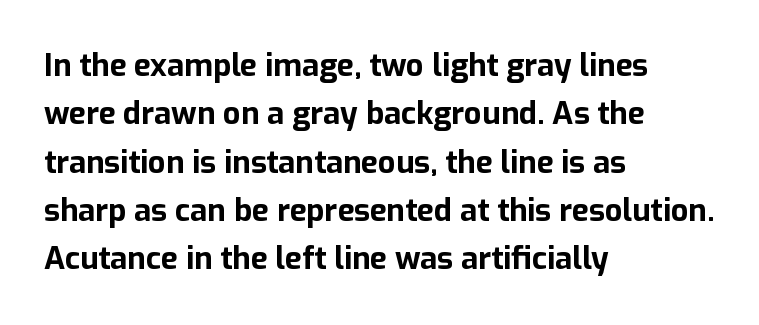
Q: Is the text bold? A: Yes.
Q: Is the text italic (slanted)? A: No, it is upright.
Q: Is the typeface a serif or a sans-serif typeface? A: Sans-serif.
Q: Is the text underlined? A: No.
Q: How is the paragraph aligned? A: Left-aligned.
Q: Is the spacing between letters normal or unusually wide? A: Normal.
Q: Is the spacing between lines tight, normal or loose? A: Normal.
Q: Width (condensed, normal, or wide)? A: Normal.
Q: Stroke contrast? A: Low.
Q: x-height? A: Medium.
Q: Monospaced? A: No.
